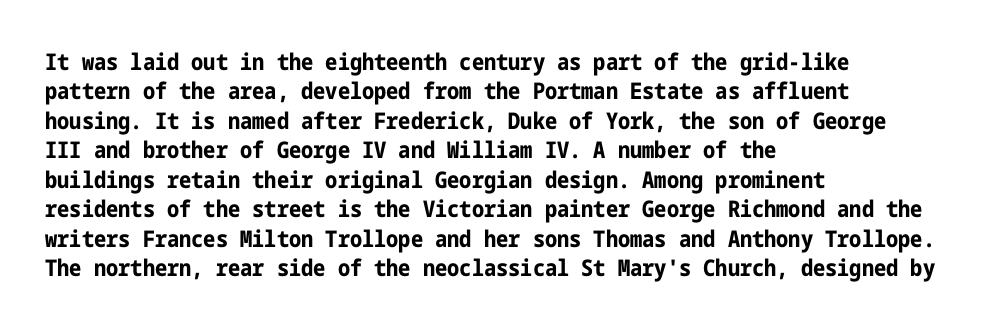
{"italic": "no", "bold": "yes", "underline": "no", "align": "left", "line_spacing": "normal", "line_spacing_ratio": 1.28, "letter_spacing": "normal", "letter_spacing_em": 0.0, "glyph_px": 23}
